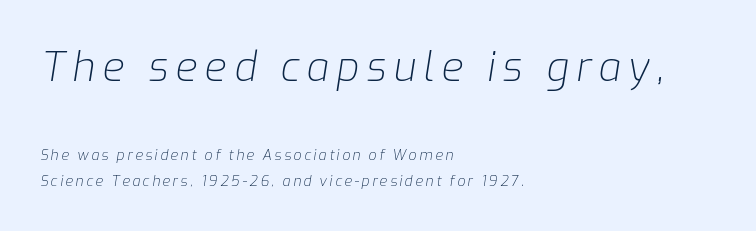
The image shows 40 px light type, italic (leaning right); set left-aligned, line spacing 1.83x, not underlined; the first (top) block is 2.86x larger; low stroke contrast and a medium x-height.
